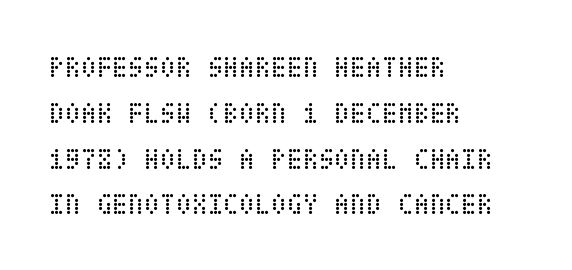
Q: Is the text bold? A: No.
Q: Is the text italic (slanted)? A: No, it is upright.
Q: Is the text underlined? A: No.
Q: How is the paragraph aligned? A: Left-aligned.
Q: Is the spacing between letters normal or unusually wide? A: Normal.
Q: Is the spacing between lines tight, normal or loose? A: Normal.
Q: Width (condensed, normal, or wide)? A: Condensed.
Q: Stroke contrast? A: Low.
Q: x-height? A: Large.
